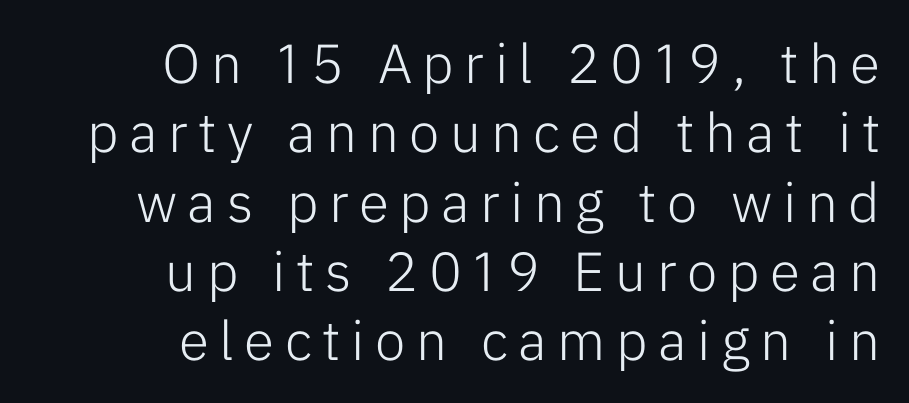
{"serif": "no", "italic": "no", "bold": "no", "weight": "light", "width": "normal", "stroke_contrast": "low", "x_height": "medium", "monospaced": "no", "underline": "no", "align": "right", "line_spacing": "normal", "line_spacing_ratio": 1.26, "glyph_px": 55}
